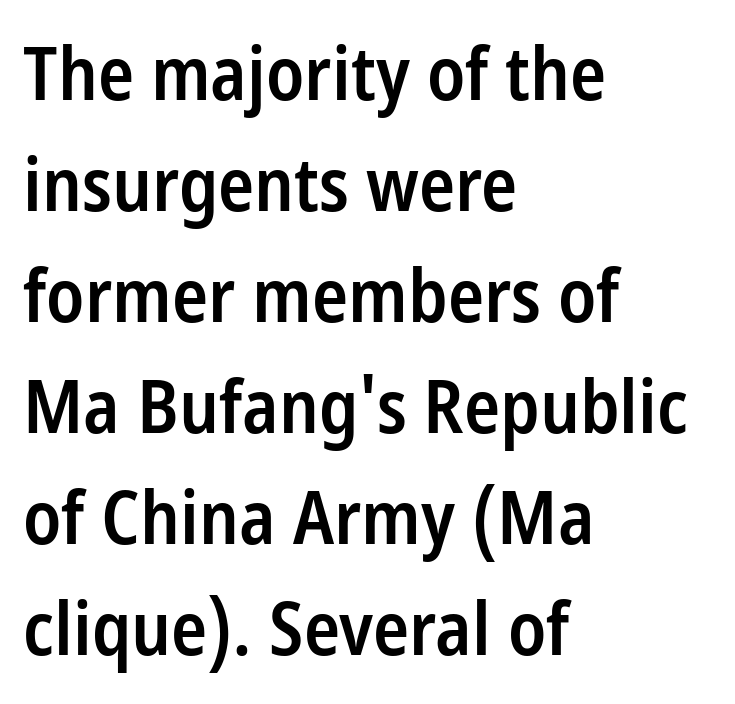
Line spacing here is normal. The glyphs have the mass of a demibold cut, below bold. Nothing unusual about the tracking: characters are spaced as the font intends. Underlining? Definitely not there.
